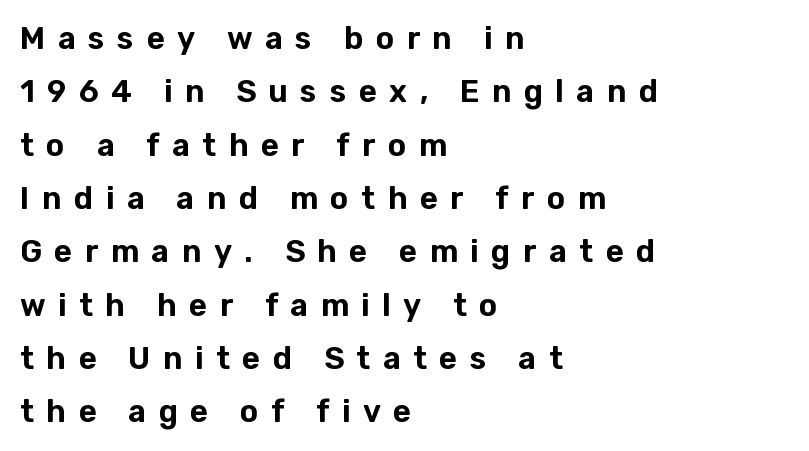
Q: Is the text italic (slanted)? A: No, it is upright.
Q: Is the typeface a serif or a sans-serif typeface? A: Sans-serif.
Q: Is the text underlined? A: No.
Q: How is the paragraph aligned? A: Left-aligned.
Q: Is the spacing between letters normal or unusually wide? A: Unusually wide.
Q: Width (condensed, normal, or wide)? A: Normal.
Q: Stroke contrast? A: Low.
Q: x-height? A: Medium.
Q: Monospaced? A: No.
